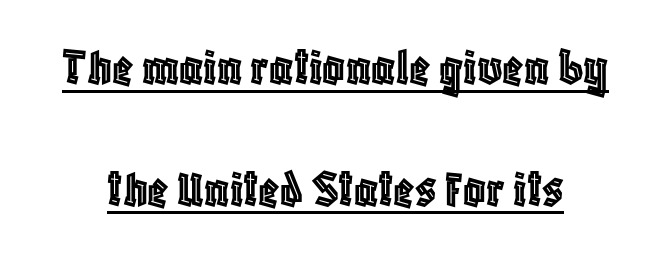
The image shows 55 px condensed type, upright; set loose line spacing (2.21x), normal letter spacing, underlined; a large x-height.
